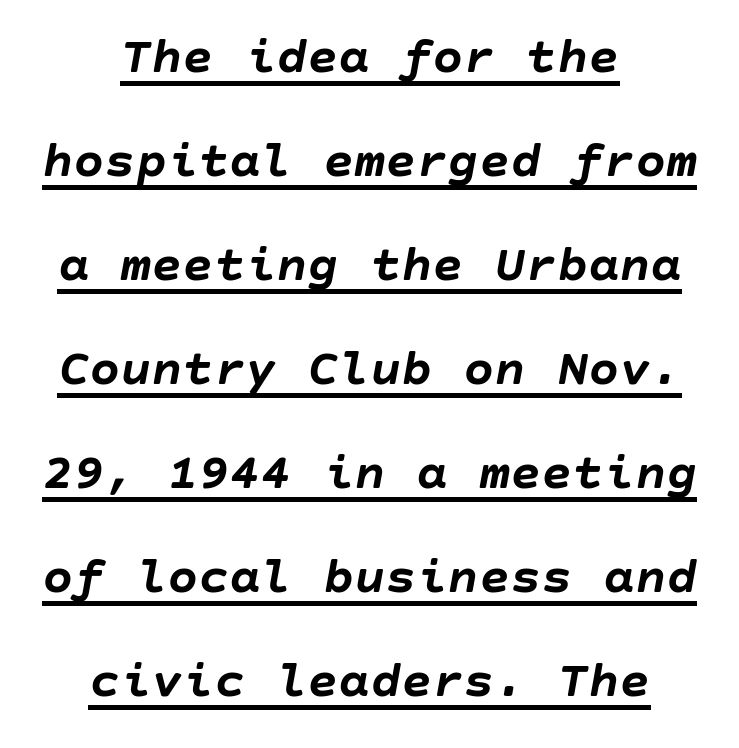
The image shows 52 px semibold type, italic (leaning right); set centered, loose line spacing (2.0x), normal letter spacing, underlined; low stroke contrast and a large x-height.
